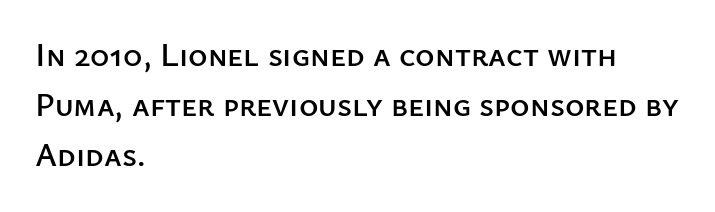
The image shows 33 px sans-serif type, upright; set left-aligned, normal line spacing (1.52x), normal letter spacing, not underlined; low stroke contrast and a medium x-height.
